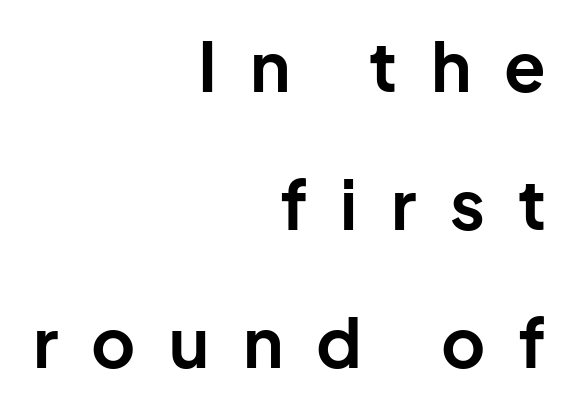
The image shows 68 px bold sans-serif type, upright; set right-aligned, loose line spacing (2.03x), unusually wide letter spacing (+0.49 em), not underlined; low stroke contrast and a medium x-height.
